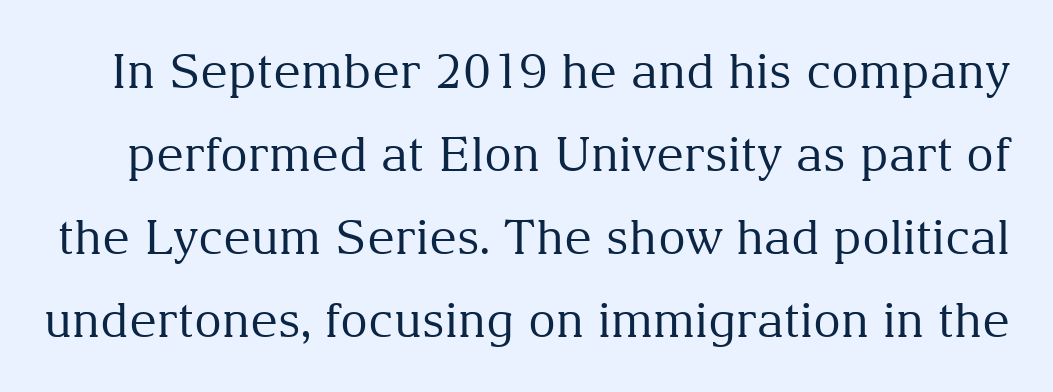
{"serif": "yes", "italic": "no", "bold": "no", "weight": "regular", "width": "normal", "stroke_contrast": "medium", "x_height": "medium", "monospaced": "no", "underline": "no", "line_spacing_ratio": 1.73, "letter_spacing": "normal", "letter_spacing_em": 0.0, "glyph_px": 48}
